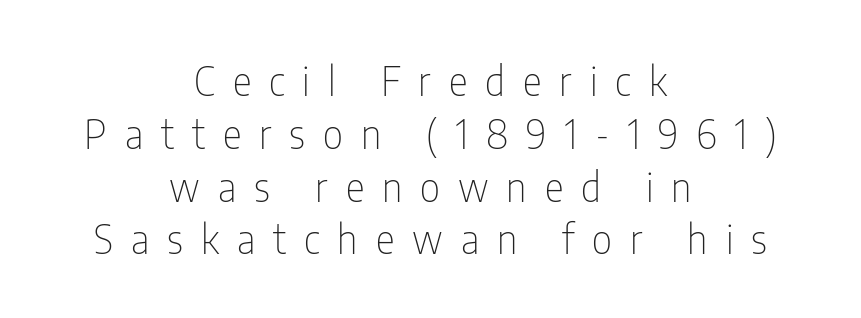
The image shows 40 px thin, condensed sans-serif type, upright; set centered, normal line spacing (1.32x), unusually wide letter spacing (+0.45 em), not underlined; low stroke contrast and a medium x-height.
